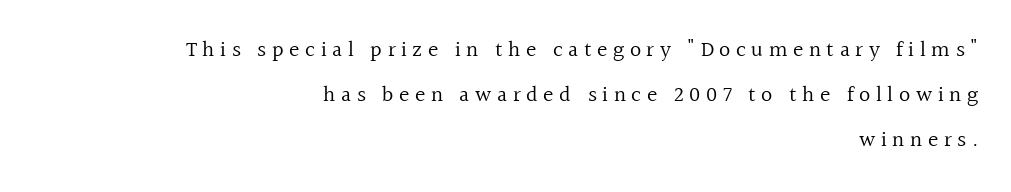
Q: Is the text bold? A: No.
Q: Is the text italic (slanted)? A: No, it is upright.
Q: Is the text underlined? A: No.
Q: How is the paragraph aligned? A: Right-aligned.
Q: Is the spacing between letters normal or unusually wide? A: Unusually wide.
Q: Is the spacing between lines tight, normal or loose? A: Loose.
